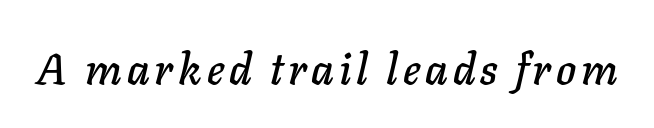
The image shows 43 px text type, italic (leaning right); set not underlined; low stroke contrast and a medium x-height.
